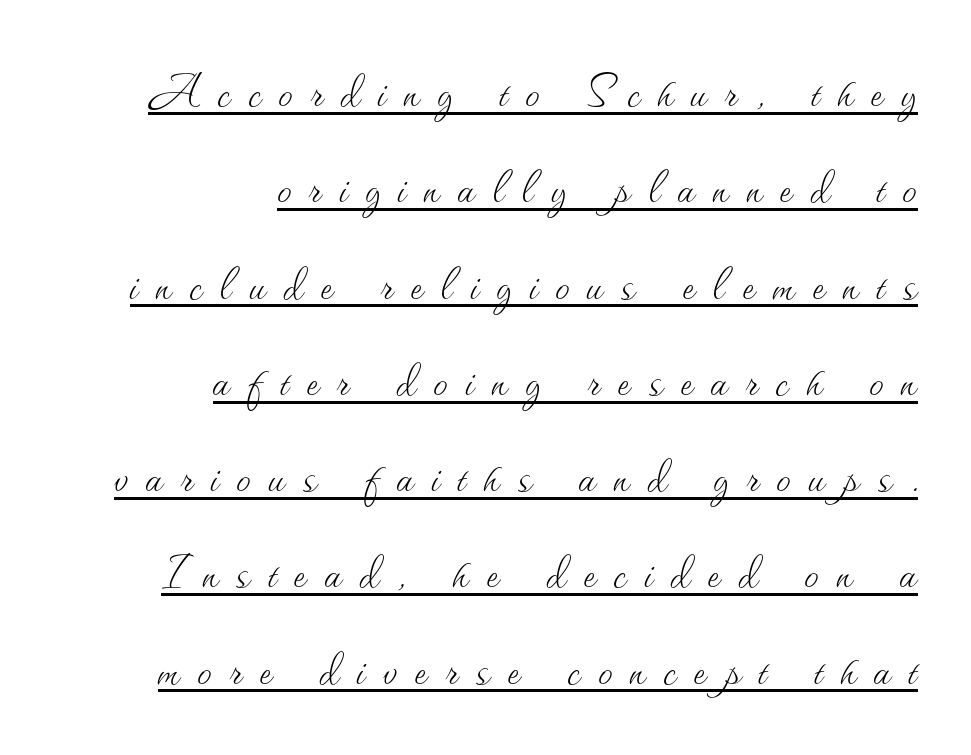
Q: Is the text bold? A: No.
Q: Is the text italic (slanted)? A: Yes.
Q: Is the text underlined? A: Yes.
Q: How is the paragraph aligned? A: Right-aligned.
Q: Is the spacing between letters normal or unusually wide? A: Unusually wide.
Q: Is the spacing between lines tight, normal or loose? A: Normal.
Q: Width (condensed, normal, or wide)? A: Normal.
Q: Stroke contrast? A: Medium.
Q: x-height? A: Small.
Q: Monospaced? A: No.
